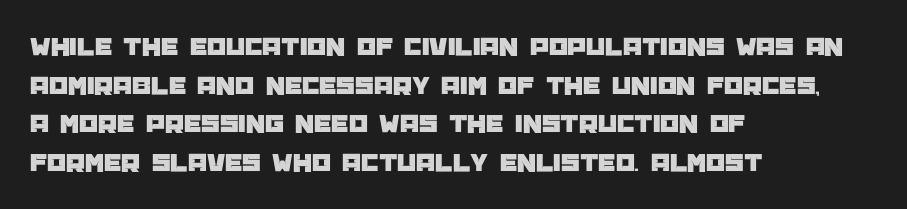
The image shows 27 px text type, upright; set left-aligned, normal line spacing (1.43x), normal letter spacing, not underlined.
